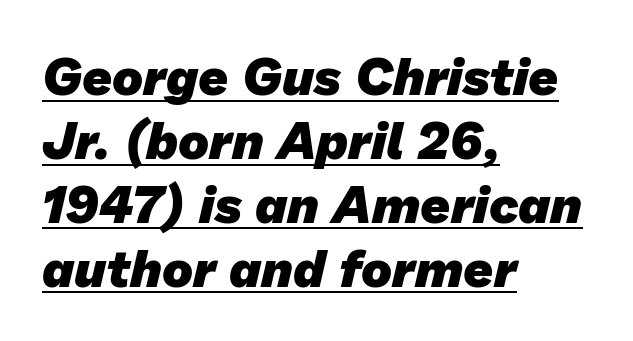
Q: Is the text bold? A: Yes.
Q: Is the typeface a serif or a sans-serif typeface? A: Sans-serif.
Q: Is the text underlined? A: Yes.
Q: How is the paragraph aligned? A: Left-aligned.
Q: Is the spacing between letters normal or unusually wide? A: Normal.
Q: Width (condensed, normal, or wide)? A: Normal.
Q: Stroke contrast? A: Low.
Q: x-height? A: Medium.
Q: Monospaced? A: No.
